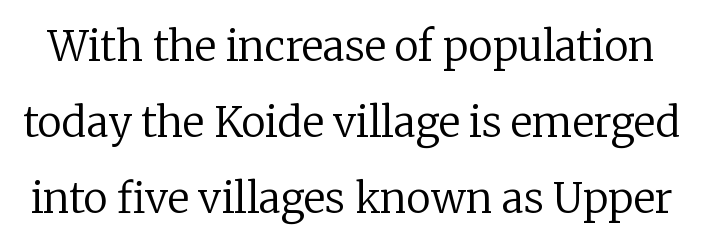
Varying glyph widths throughout — classic text-font behaviour. Beneath every word, the page is bare. The font's upright variant was chosen for this text. Observe the serifs anchoring each vertical stroke in this sample. Look at the tracking — it's just the regular setting, nothing added. Vertical stems look standard width or narrower in stroke.
